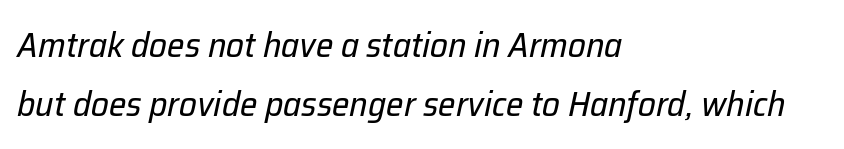
Q: Is the text bold? A: No.
Q: Is the text italic (slanted)? A: Yes, it leans right by about 12 degrees.
Q: Is the text underlined? A: No.
Q: How is the paragraph aligned? A: Left-aligned.
Q: Is the spacing between letters normal or unusually wide? A: Normal.
Q: Is the spacing between lines tight, normal or loose? A: Normal.
Q: Width (condensed, normal, or wide)? A: Normal.
Q: Stroke contrast? A: Low.
Q: x-height? A: Medium.
Q: Monospaced? A: No.
